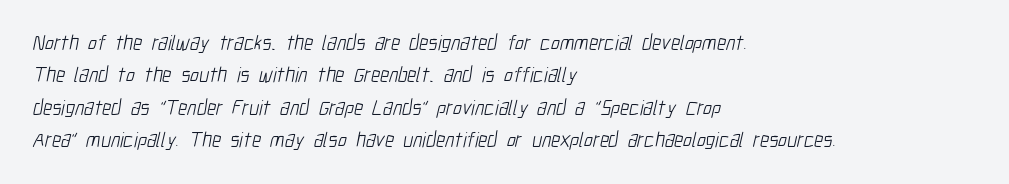
{"bold": "no", "underline": "no", "align": "left", "line_spacing": "normal", "line_spacing_ratio": 1.54, "letter_spacing": "normal", "letter_spacing_em": 0.0, "glyph_px": 21}
